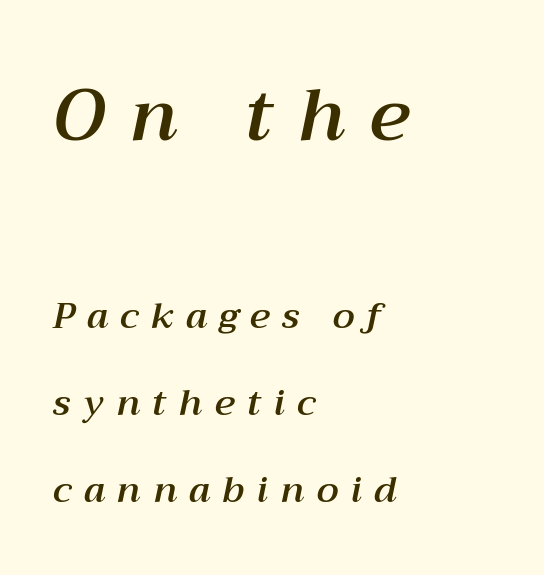
{"italic": "yes", "lean": "right", "slant_degrees": 12, "width": "normal", "stroke_contrast": "medium", "x_height": "medium", "monospaced": "no", "underline": "no", "align": "left", "line_spacing": "loose", "line_spacing_ratio": 2.41, "letter_spacing": "wide", "letter_spacing_em": 0.34, "larger_block": "first", "size_ratio": 2.0, "glyph_px": 72}
